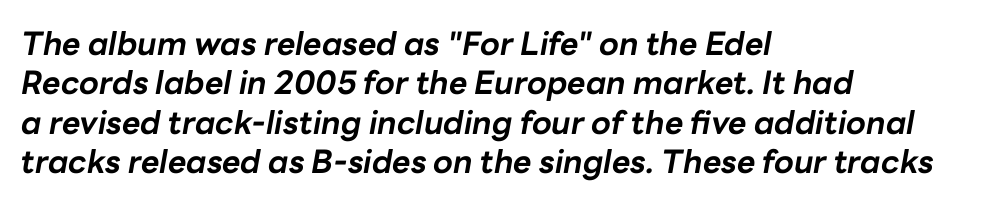
The sample has been set heavy, in full bold. The whole block is typeset with a tilt. Varying glyph widths throughout — classic text-font behaviour. The lines are quadded left. Default kerning and tracking; the words read as compact shapes.
